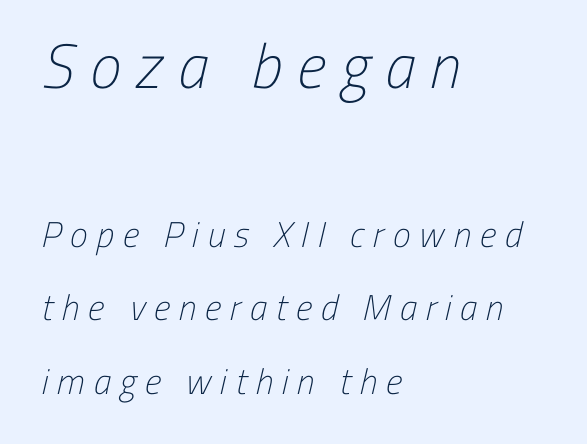
Q: Is the text bold? A: No.
Q: Is the typeface a serif or a sans-serif typeface? A: Sans-serif.
Q: Is the text underlined? A: No.
Q: How is the paragraph aligned? A: Left-aligned.
Q: Is the spacing between letters normal or unusually wide? A: Unusually wide.
Q: Is the spacing between lines tight, normal or loose? A: Loose.
Q: Which block of text is set in a larger size, the first (top) or the second (bottom)? A: The first (top) one.
Q: Width (condensed, normal, or wide)? A: Condensed.
Q: Stroke contrast? A: Low.
Q: x-height? A: Medium.
Q: Monospaced? A: No.
